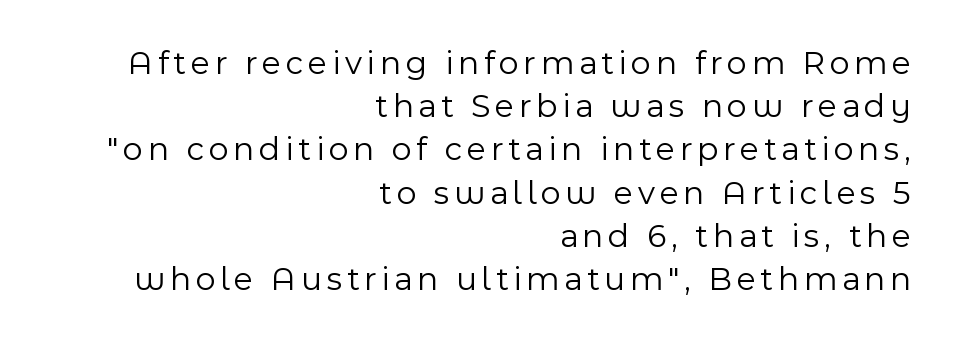
No letter is thick-stroked: the sample isn't bold. In terms of letterform style, serifs are entirely absent. The lines in this sample share a right terminus and differ only in where they begin. Do the characters align in a grid? No, the font is proportional. Just letters on the line, the space beneath them empty. Summary of vertical rhythm: regular, with standard interline spacing.
